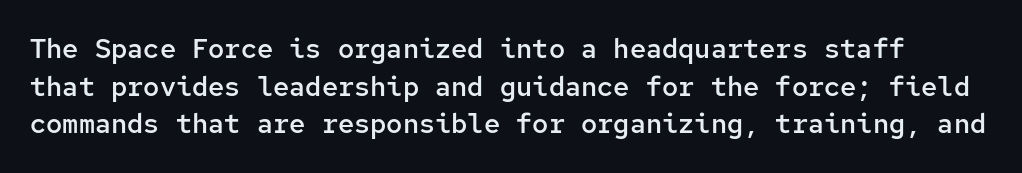
There is no visible air inserted between adjacent glyphs. The face used here is a semibold: visibly heavier than regular, lighter than bold. A typesetter would call this leading conventional body-copy spacing. Characters remain perfectly vertical along every line. The specimen omits any rule beneath the text block's lines.
